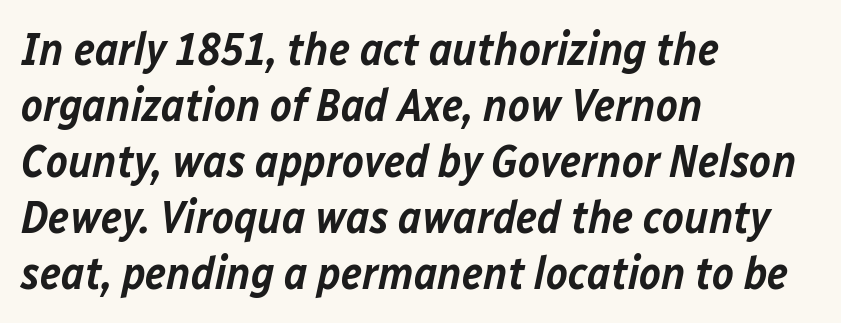
Q: Is the text bold? A: Semi-bold.
Q: Is the text italic (slanted)? A: Yes, it leans right by about 12 degrees.
Q: Is the text underlined? A: No.
Q: How is the paragraph aligned? A: Left-aligned.
Q: Is the spacing between letters normal or unusually wide? A: Normal.
Q: Width (condensed, normal, or wide)? A: Normal.
Q: Stroke contrast? A: Low.
Q: x-height? A: Medium.
Q: Monospaced? A: No.
